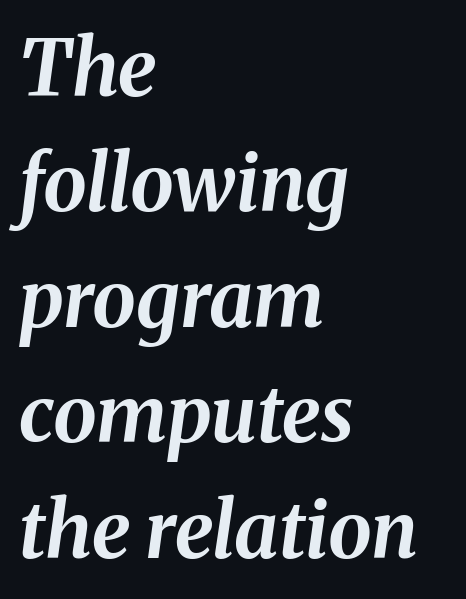
Q: Is the text bold? A: Yes.
Q: Is the text italic (slanted)? A: Yes, it leans right by about 8 degrees.
Q: Is the text underlined? A: No.
Q: How is the paragraph aligned? A: Left-aligned.
Q: Is the spacing between letters normal or unusually wide? A: Normal.
Q: Is the spacing between lines tight, normal or loose? A: Normal.
Q: Width (condensed, normal, or wide)? A: Normal.
Q: Stroke contrast? A: Medium.
Q: x-height? A: Medium.
Q: Monospaced? A: No.
